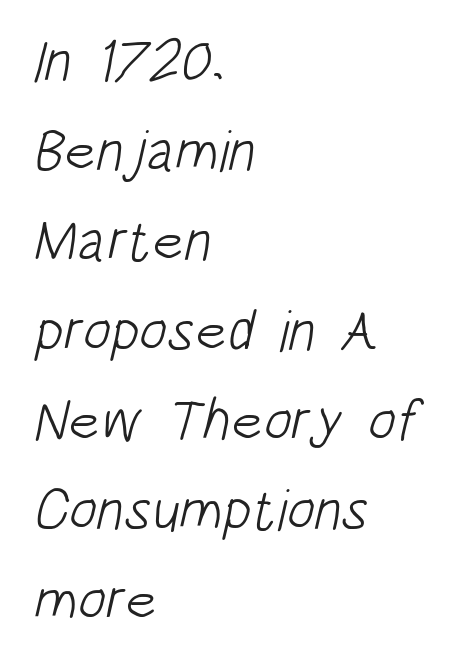
The image shows 58 px light, condensed sans-serif type; set left-aligned, normal line spacing (1.55x), normal letter spacing, not underlined; low stroke contrast and a large x-height.
